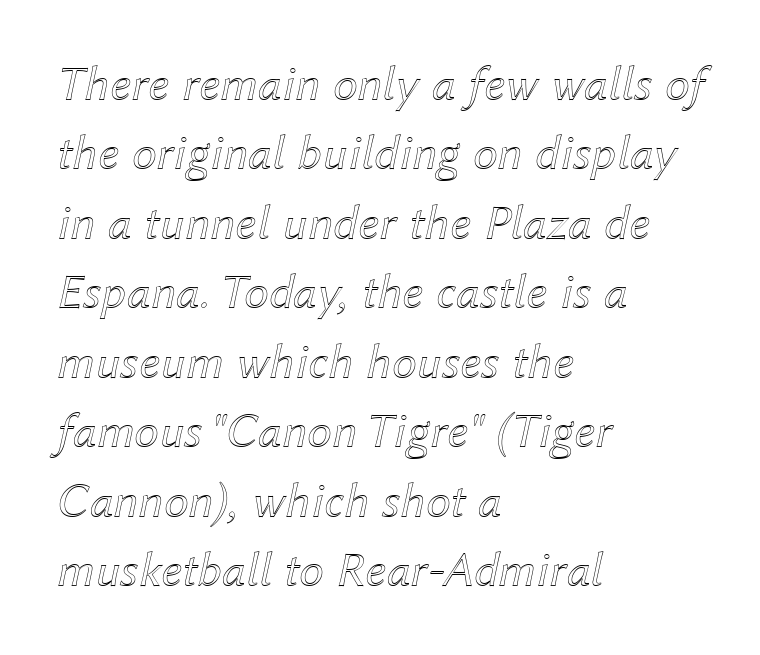
Q: Is the text italic (slanted)? A: Yes, it leans right by about 12 degrees.
Q: Is the text underlined? A: No.
Q: How is the paragraph aligned? A: Left-aligned.
Q: Is the spacing between letters normal or unusually wide? A: Normal.
Q: Is the spacing between lines tight, normal or loose? A: Normal.
Q: Width (condensed, normal, or wide)? A: Normal.
Q: x-height? A: Medium.
Q: Monospaced? A: No.
